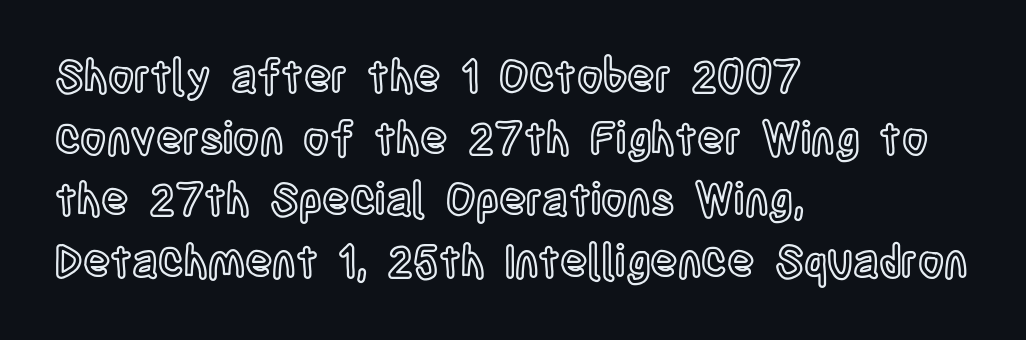
Regular leading. When letters stand straight like this, we call the style roman or upright. Tracking value appears to be zero — textbook default spacing. Note the varied advance widths — an 'i' is clearly narrower than an 'm'. Horizontal alignment here is leftward, the default for most running prose.
